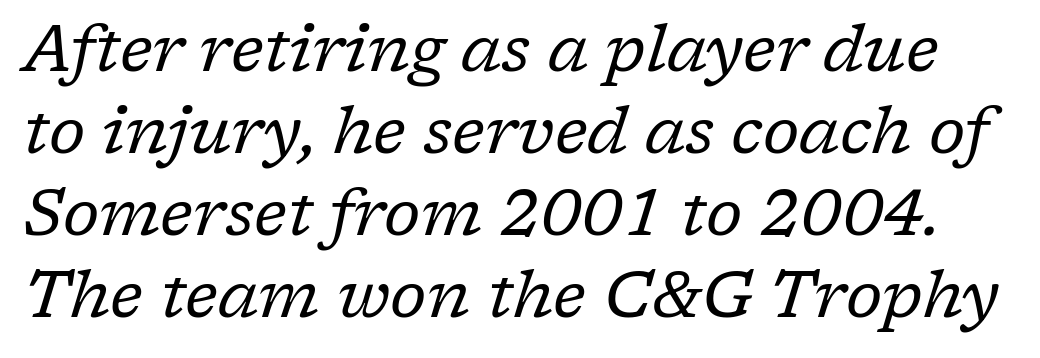
{"serif": "yes", "italic": "yes", "lean": "right", "slant_degrees": 17, "bold": "no", "weight": "regular", "width": "normal", "stroke_contrast": "low", "x_height": "medium", "monospaced": "no", "underline": "no", "line_spacing": "normal", "line_spacing_ratio": 1.26, "letter_spacing": "normal", "letter_spacing_em": 0.0, "glyph_px": 65}
